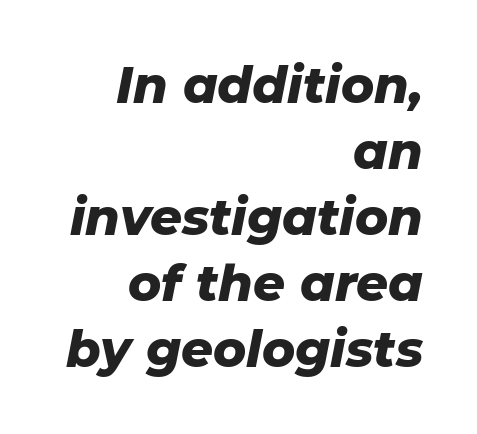
Q: Is the text bold? A: Yes.
Q: Is the text italic (slanted)? A: Yes, it leans right by about 11 degrees.
Q: Is the text underlined? A: No.
Q: How is the paragraph aligned? A: Right-aligned.
Q: Is the spacing between letters normal or unusually wide? A: Normal.
Q: Is the spacing between lines tight, normal or loose? A: Normal.
Q: Width (condensed, normal, or wide)? A: Normal.
Q: Stroke contrast? A: Low.
Q: x-height? A: Medium.
Q: Monospaced? A: No.
